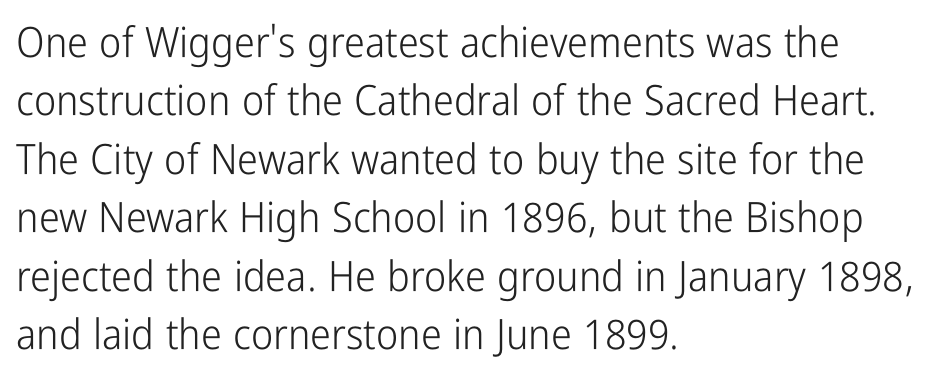
Q: Is the text bold? A: No.
Q: Is the text italic (slanted)? A: No, it is upright.
Q: Is the typeface a serif or a sans-serif typeface? A: Sans-serif.
Q: Is the text underlined? A: No.
Q: How is the paragraph aligned? A: Left-aligned.
Q: Is the spacing between letters normal or unusually wide? A: Normal.
Q: Is the spacing between lines tight, normal or loose? A: Normal.
Q: Width (condensed, normal, or wide)? A: Condensed.
Q: Stroke contrast? A: Low.
Q: x-height? A: Medium.
Q: Monospaced? A: No.
